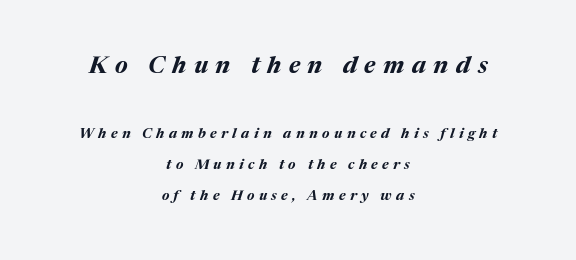
Q: Is the text bold? A: Yes.
Q: Is the text italic (slanted)? A: Yes, it leans right by about 17 degrees.
Q: Is the text underlined? A: No.
Q: How is the paragraph aligned? A: Centered.
Q: Is the spacing between letters normal or unusually wide? A: Unusually wide.
Q: Is the spacing between lines tight, normal or loose? A: Loose.
Q: Which block of text is set in a larger size, the first (top) or the second (bottom)? A: The first (top) one.
